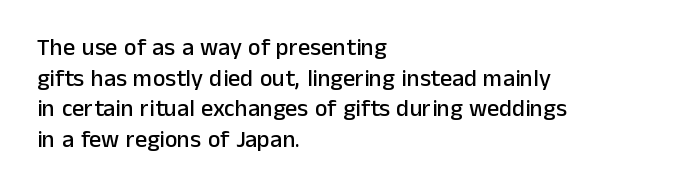
Q: Is the text italic (slanted)? A: No, it is upright.
Q: Is the text underlined? A: No.
Q: How is the paragraph aligned? A: Left-aligned.
Q: Is the spacing between letters normal or unusually wide? A: Normal.
Q: Is the spacing between lines tight, normal or loose? A: Normal.
